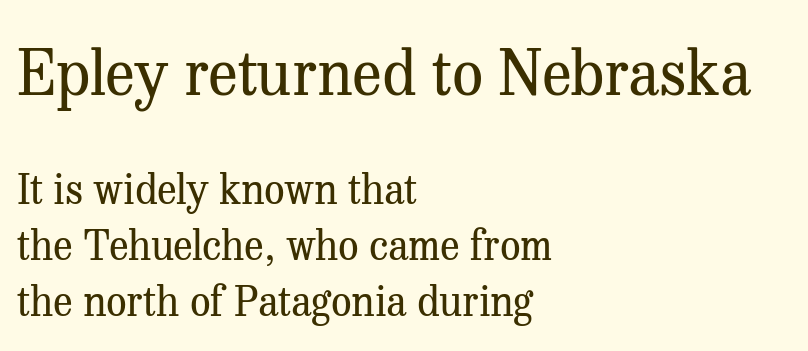
Q: Is the text bold? A: No.
Q: Is the text italic (slanted)? A: No, it is upright.
Q: Is the typeface a serif or a sans-serif typeface? A: Serif.
Q: Is the text underlined? A: No.
Q: How is the paragraph aligned? A: Left-aligned.
Q: Is the spacing between letters normal or unusually wide? A: Normal.
Q: Is the spacing between lines tight, normal or loose? A: Normal.
Q: Which block of text is set in a larger size, the first (top) or the second (bottom)? A: The first (top) one.
Q: Width (condensed, normal, or wide)? A: Normal.
Q: Stroke contrast? A: Medium.
Q: x-height? A: Medium.
Q: Monospaced? A: No.
